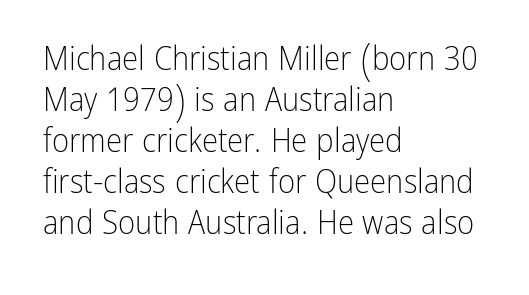
No chunkiness to these letters — they're not bold. These lines keep a tight, regular rhythm from letter to letter. The passage shown is not underscored anywhere. Every stem runs plumb, perpendicular to the baseline.
